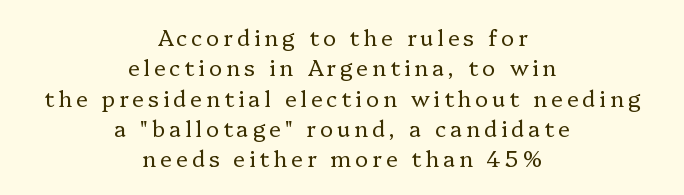
Ink coverage per letter is moderate at most. Check under the words: just untouched page. The letters stand straight up with perfectly vertical stems. Reading down the column, the eye jumps a familiar distance to each next line.
